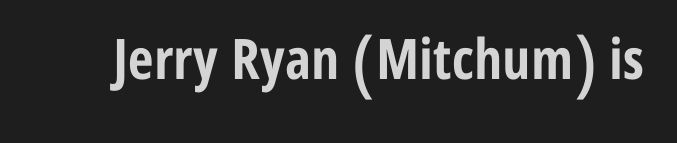
Q: Is the text bold? A: Yes.
Q: Is the text italic (slanted)? A: No, it is upright.
Q: Is the typeface a serif or a sans-serif typeface? A: Sans-serif.
Q: Is the text underlined? A: No.
Q: Is the spacing between letters normal or unusually wide? A: Normal.
Q: Width (condensed, normal, or wide)? A: Condensed.
Q: Stroke contrast? A: Low.
Q: x-height? A: Medium.
Q: Monospaced? A: No.
